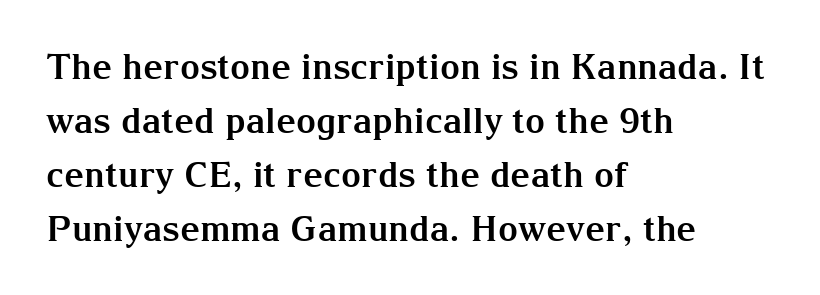
{"serif": "yes", "italic": "no", "bold": "yes", "weight": "bold", "width": "normal", "stroke_contrast": "medium", "x_height": "medium", "monospaced": "no", "underline": "no", "align": "left", "line_spacing": "normal", "line_spacing_ratio": 1.54, "letter_spacing": "normal", "letter_spacing_em": 0.0, "glyph_px": 35}
